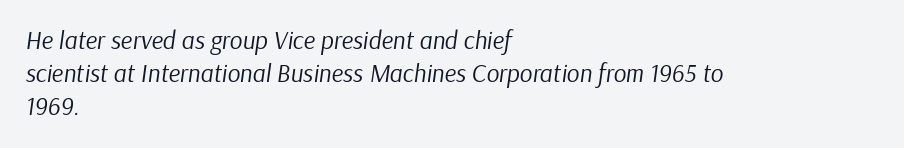
{"italic": "yes", "lean": "right", "slant_degrees": 9, "bold": "no", "underline": "no", "align": "left", "line_spacing": "normal", "line_spacing_ratio": 1.33, "letter_spacing": "normal", "letter_spacing_em": 0.0, "glyph_px": 25}
